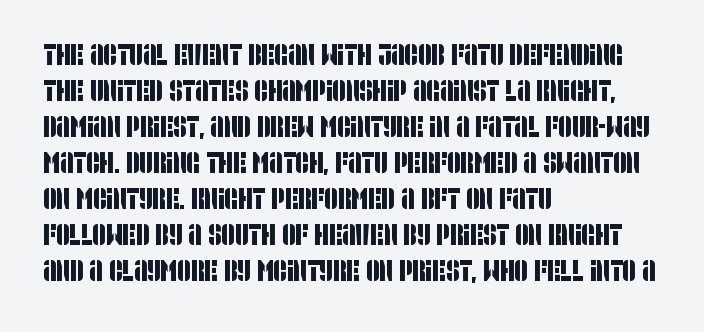
{"serif": "no", "width": "condensed", "stroke_contrast": "low", "x_height": "large", "monospaced": "no", "underline": "no", "align": "left", "line_spacing_ratio": 1.24, "letter_spacing": "normal", "letter_spacing_em": 0.0, "glyph_px": 29}
